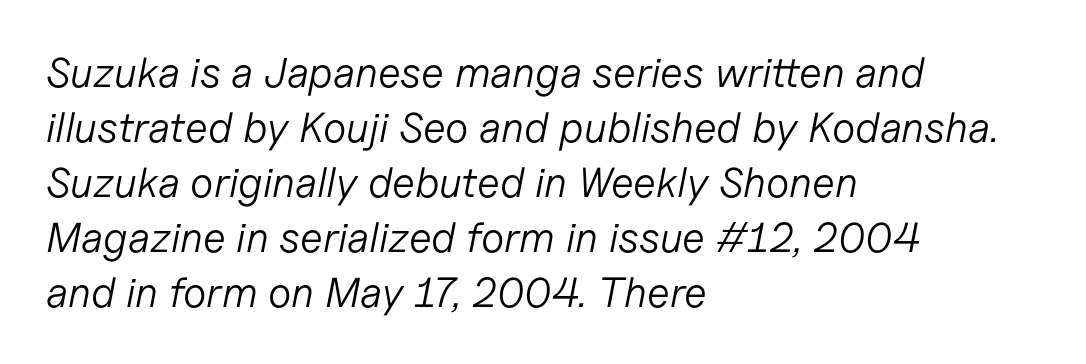
The image shows 42 px light type, italic (leaning right); set left-aligned, normal line spacing (1.31x), normal letter spacing, not underlined; low stroke contrast and a medium x-height.
